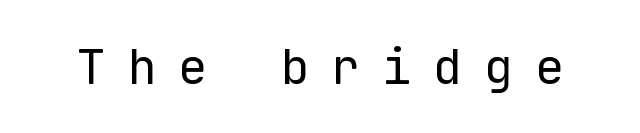
The image shows 49 px regular-weight sans-serif type, upright, monospaced; set unusually wide letter spacing (+0.44 em), not underlined; low stroke contrast and a medium x-height.
